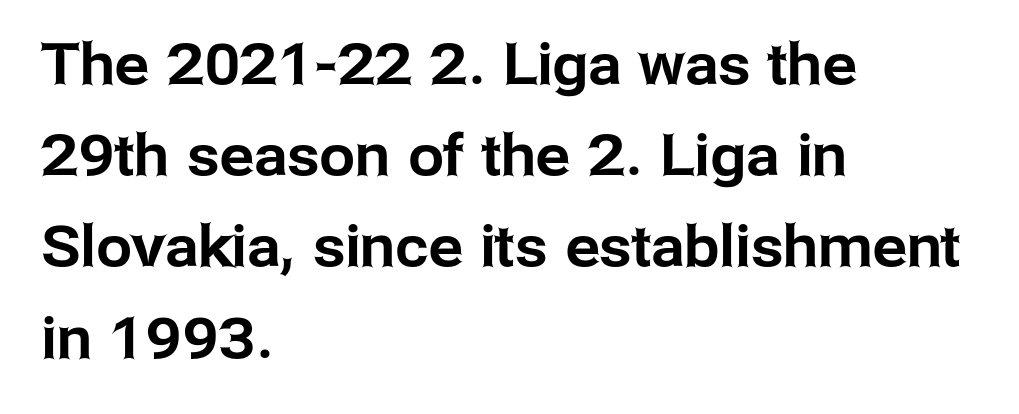
The image shows 57 px sans-serif type, upright; set left-aligned, normal line spacing (1.6x), normal letter spacing, not underlined; low stroke contrast and a medium x-height.
